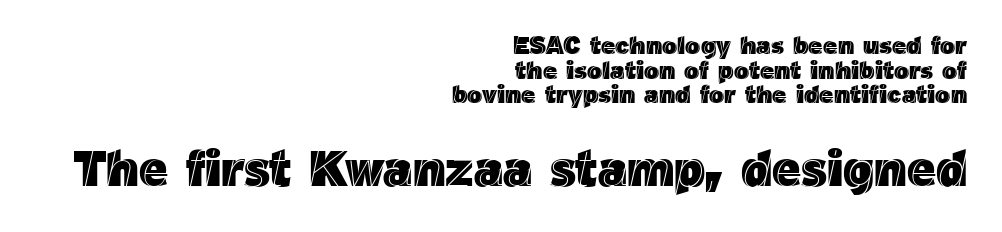
{"italic": "no", "width": "normal", "x_height": "medium", "monospaced": "no", "underline": "no", "align": "right", "line_spacing": "tight", "line_spacing_ratio": 0.99, "letter_spacing": "normal", "letter_spacing_em": 0.0, "larger_block": "second", "size_ratio": 2.0, "glyph_px": 50}
